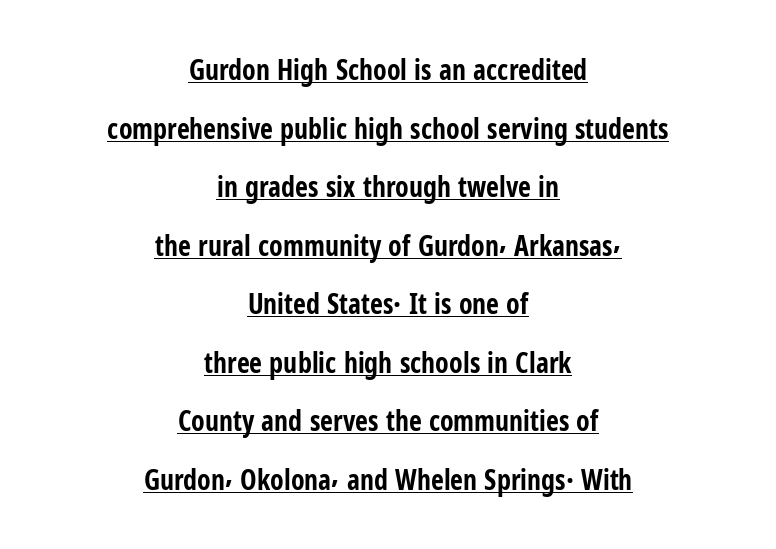
The image shows 28 px bold, condensed sans-serif type, upright; set centered, loose line spacing (2.09x), normal letter spacing, underlined; low stroke contrast and a medium x-height.
